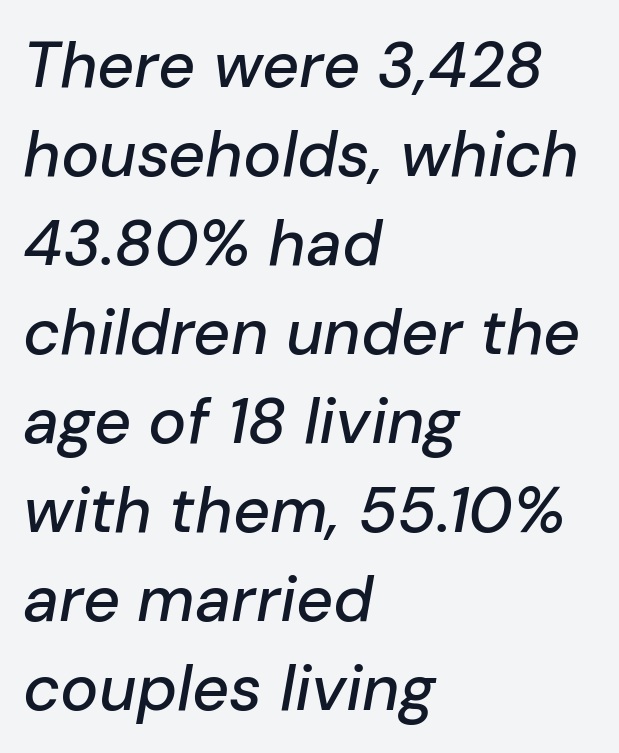
Any mark beneath the type? The region is blank. You could call the tracking neutral — neither tight nor loose. A student would call this left alignment; a typographer would say flush left, rag right. Horizontal bands of white between lines are of average thickness.
